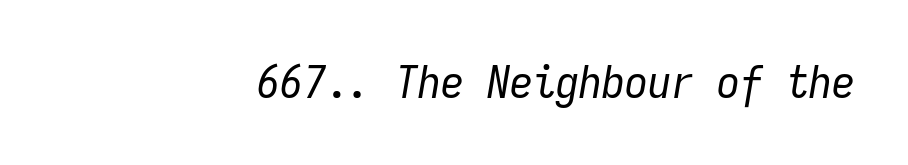
{"italic": "yes", "lean": "right", "slant_degrees": 9, "bold": "no", "weight": "regular", "width": "condensed", "stroke_contrast": "low", "x_height": "medium", "monospaced": "yes", "underline": "no", "align": "right", "letter_spacing": "normal", "letter_spacing_em": 0.0, "glyph_px": 46}
